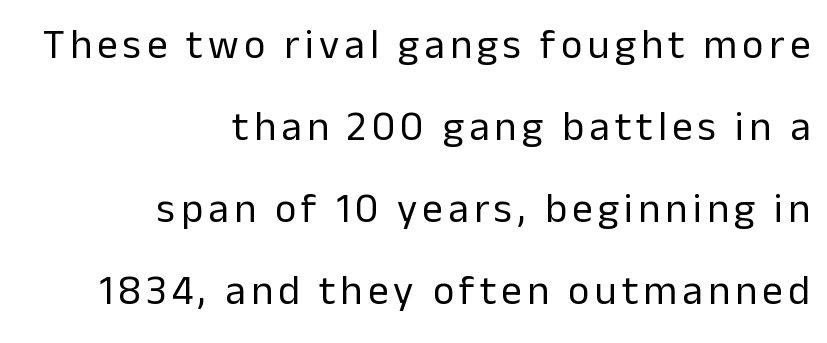
The image shows 41 px regular-weight sans-serif type, upright; set right-aligned, loose line spacing (2.0x), not underlined; low stroke contrast and a medium x-height.
